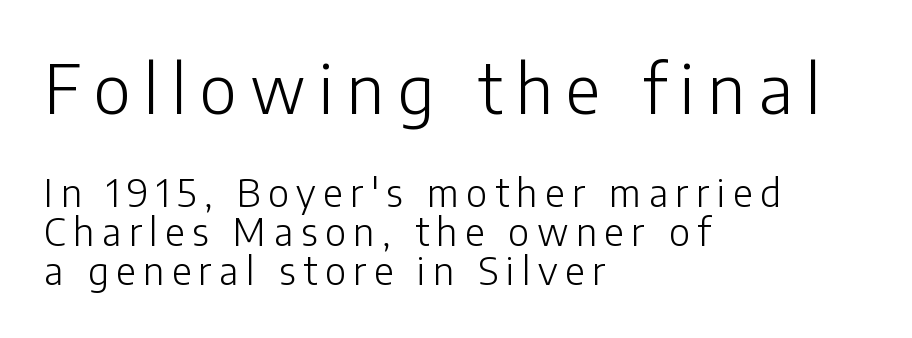
Horizontal alignment here is leftward, the default for most running prose. Visually, the top section dominates because its glyphs are scaled up. You can tell it's not italic because the verticals are truly vertical. This sample uses a sans-serif face. This sample has the flowing, uneven cadence of proportional lettering. Successive baselines arrive quickly, one right under another.
